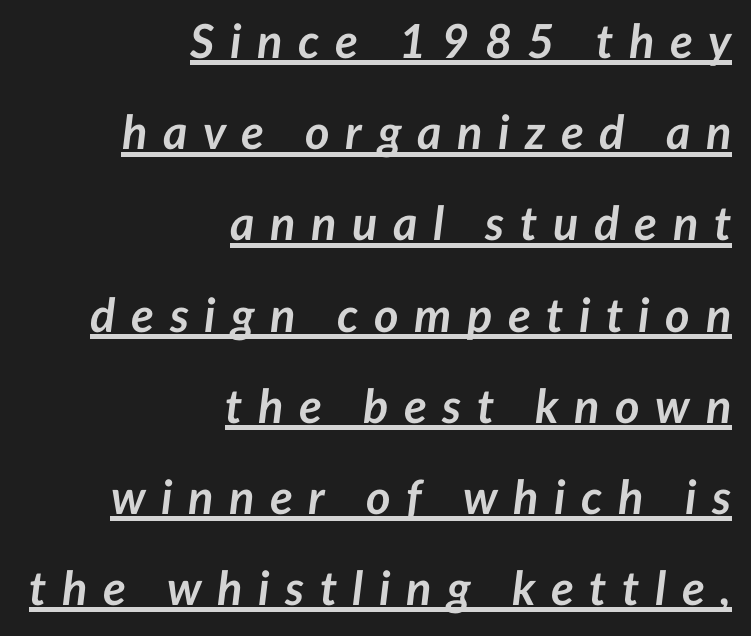
The image shows 47 px semibold type, italic (leaning right); set right-aligned, loose line spacing (1.94x), unusually wide letter spacing (+0.33 em), underlined; low stroke contrast and a medium x-height.
